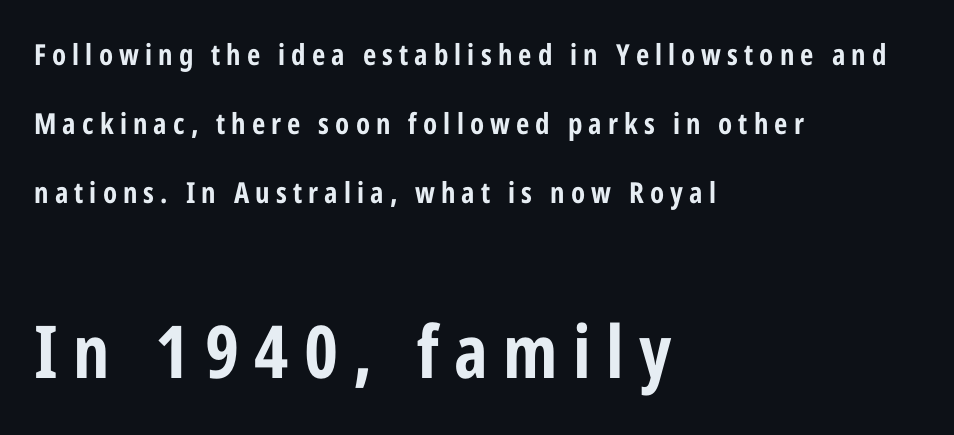
The image shows 73 px bold, condensed sans-serif type, upright; set left-aligned, loose line spacing (2.38x), unusually wide letter spacing (+0.21 em), not underlined; the second (bottom) block is 2.52x larger; low stroke contrast and a medium x-height.
